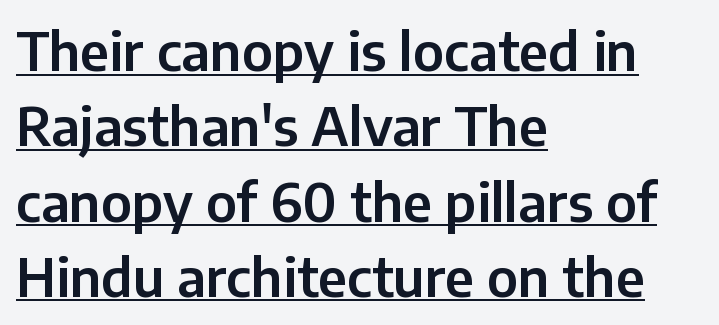
A typesetter would call this leading conventional body-copy spacing. The setting favours the left margin, as ordinary paragraphs usually do. The line texture is even and compact thanks to regular tracking. A typesetter would call this proportional, since set widths differ per character.
